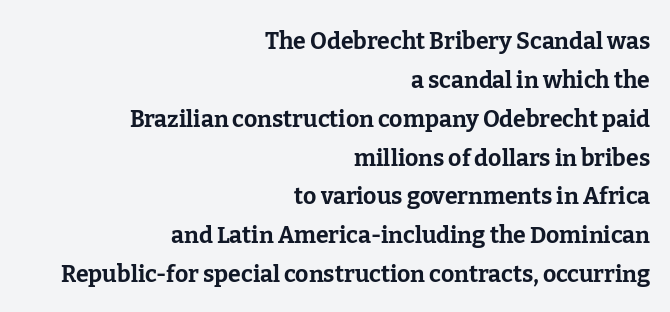
{"italic": "no", "bold": "yes", "underline": "no", "align": "right", "line_spacing": "normal", "line_spacing_ratio": 1.69, "letter_spacing": "normal", "letter_spacing_em": 0.0, "glyph_px": 23}
